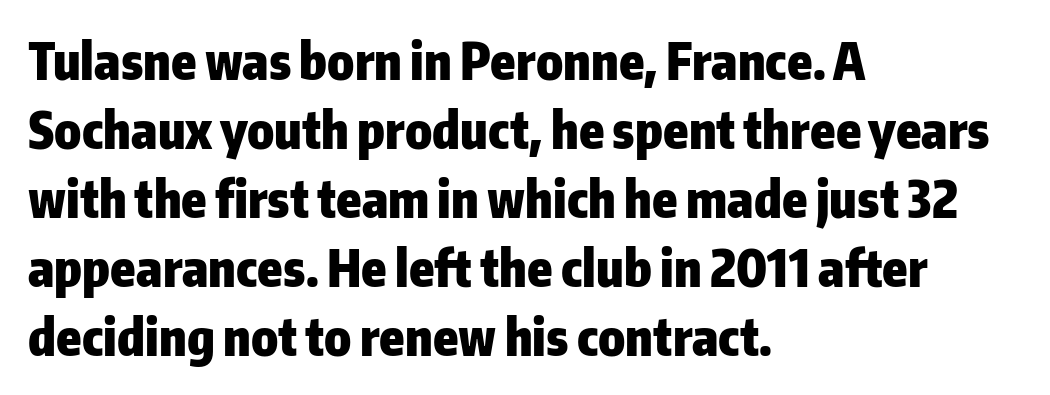
Q: Is the text bold? A: Yes.
Q: Is the text italic (slanted)? A: No, it is upright.
Q: Is the typeface a serif or a sans-serif typeface? A: Sans-serif.
Q: Is the text underlined? A: No.
Q: How is the paragraph aligned? A: Left-aligned.
Q: Is the spacing between letters normal or unusually wide? A: Normal.
Q: Is the spacing between lines tight, normal or loose? A: Normal.
Q: Width (condensed, normal, or wide)? A: Normal.
Q: Stroke contrast? A: Low.
Q: x-height? A: Medium.
Q: Monospaced? A: No.
